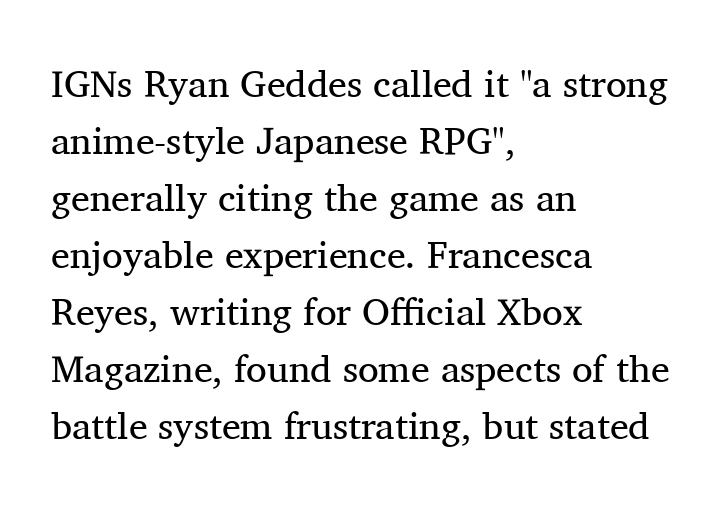
{"serif": "yes", "italic": "no", "bold": "no", "weight": "regular", "width": "normal", "stroke_contrast": "medium", "x_height": "medium", "monospaced": "no", "underline": "no", "align": "left", "line_spacing": "normal", "line_spacing_ratio": 1.5, "letter_spacing": "normal", "letter_spacing_em": 0.0, "glyph_px": 38}
